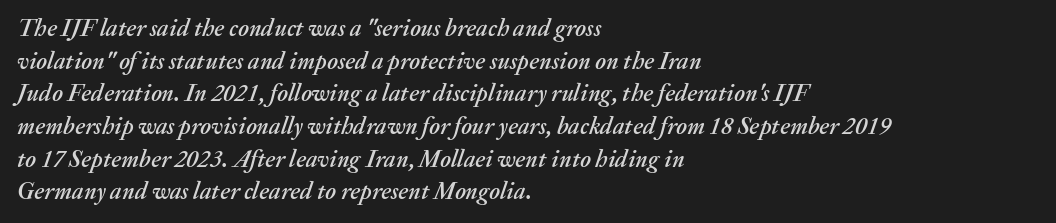
A bare baseline throughout the passage. Is the block centered? No — it sits flush against the left margin. The typography opts for an oblique posture over an upright one. What stands out about the letter spacing? Nothing — it is the standard amount.
